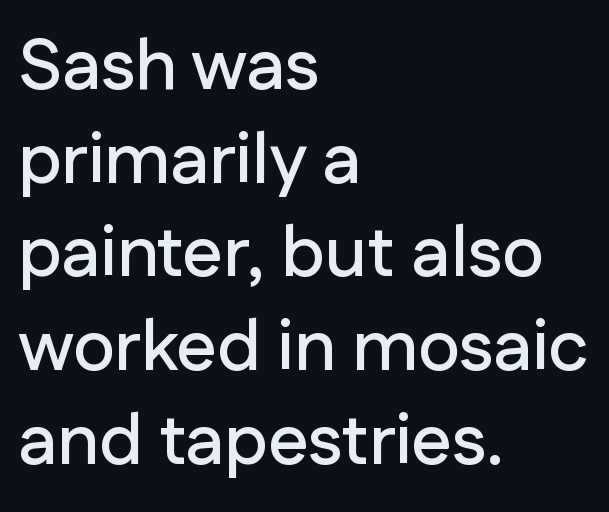
{"serif": "no", "italic": "no", "width": "normal", "stroke_contrast": "low", "x_height": "medium", "monospaced": "no", "underline": "no", "align": "left", "line_spacing": "normal", "line_spacing_ratio": 1.32, "letter_spacing": "normal", "letter_spacing_em": 0.0, "glyph_px": 71}
